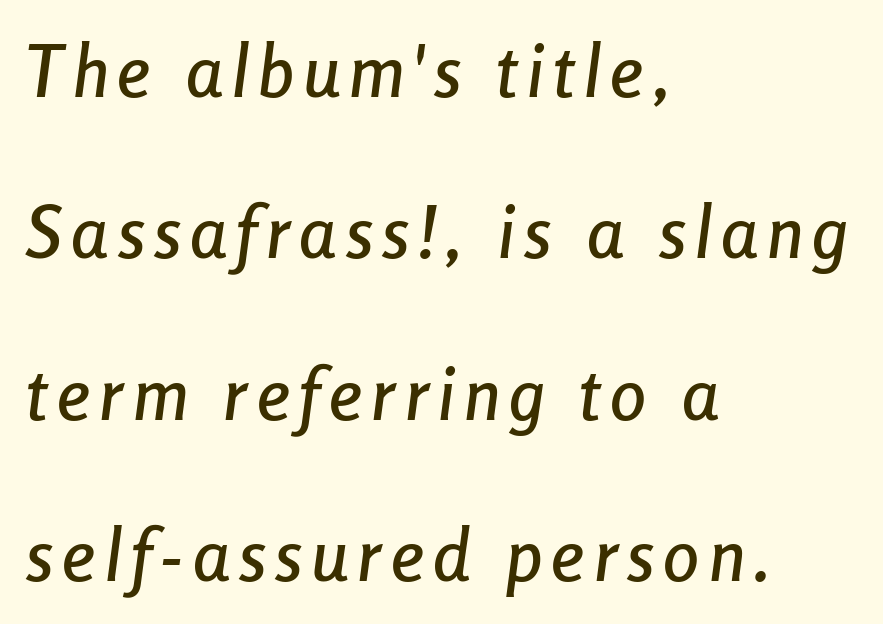
{"italic": "yes", "lean": "right", "slant_degrees": 8, "width": "condensed", "stroke_contrast": "low", "x_height": "medium", "monospaced": "no", "underline": "no", "align": "left", "line_spacing": "loose", "line_spacing_ratio": 2.24, "glyph_px": 72}
